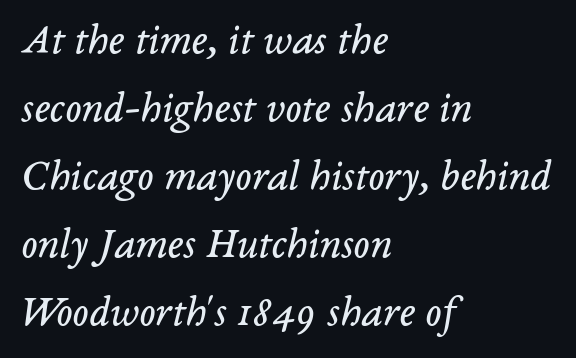
{"serif": "yes", "italic": "yes", "lean": "right", "slant_degrees": 14, "bold": "no", "weight": "regular", "width": "normal", "stroke_contrast": "low", "x_height": "medium", "monospaced": "no", "underline": "no", "align": "left", "line_spacing": "normal", "line_spacing_ratio": 1.58, "letter_spacing": "normal", "letter_spacing_em": 0.0, "glyph_px": 43}
